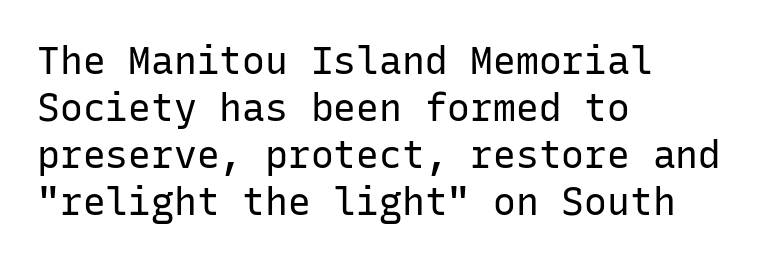
Q: Is the text bold? A: No.
Q: Is the text italic (slanted)? A: No, it is upright.
Q: Is the typeface a serif or a sans-serif typeface? A: Sans-serif.
Q: Is the text underlined? A: No.
Q: How is the paragraph aligned? A: Left-aligned.
Q: Is the spacing between letters normal or unusually wide? A: Normal.
Q: Width (condensed, normal, or wide)? A: Normal.
Q: Stroke contrast? A: Low.
Q: x-height? A: Medium.
Q: Monospaced? A: Yes.
